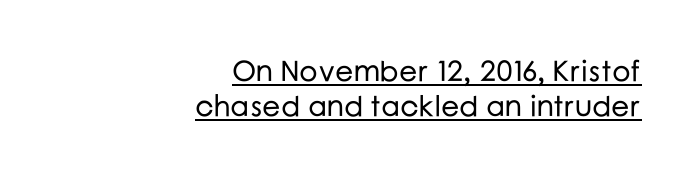
Posture: straight, roman, zero tilt. Caption: lettering with a line underneath. Right-aligned paragraph, ragged on the left. These lines are rendered in a variable-pitch font. This rendering leaves character spacing at its baseline value.
